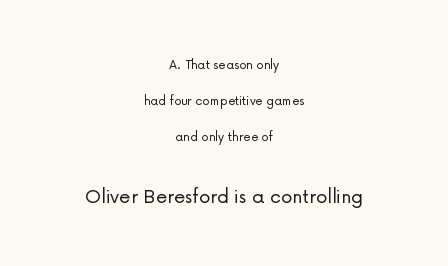
Q: Is the text bold? A: No.
Q: Is the text italic (slanted)? A: No, it is upright.
Q: Is the text underlined? A: No.
Q: How is the paragraph aligned? A: Centered.
Q: Is the spacing between letters normal or unusually wide? A: Normal.
Q: Is the spacing between lines tight, normal or loose? A: Loose.
Q: Which block of text is set in a larger size, the first (top) or the second (bottom)? A: The second (bottom) one.
